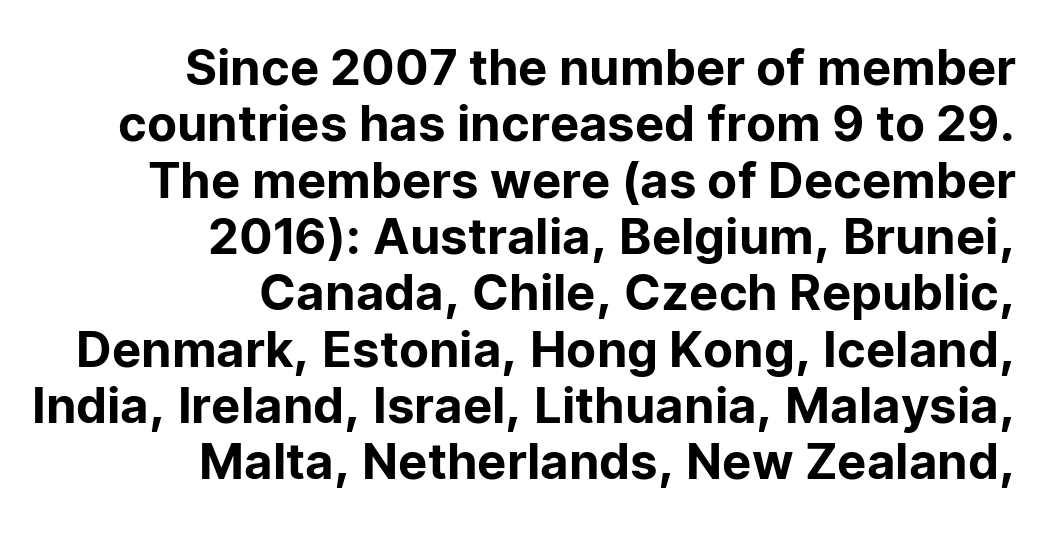
Q: Is the text italic (slanted)? A: No, it is upright.
Q: Is the typeface a serif or a sans-serif typeface? A: Sans-serif.
Q: Is the text underlined? A: No.
Q: How is the paragraph aligned? A: Right-aligned.
Q: Is the spacing between letters normal or unusually wide? A: Normal.
Q: Is the spacing between lines tight, normal or loose? A: Tight.
Q: Width (condensed, normal, or wide)? A: Normal.
Q: Stroke contrast? A: Low.
Q: x-height? A: Medium.
Q: Monospaced? A: No.
